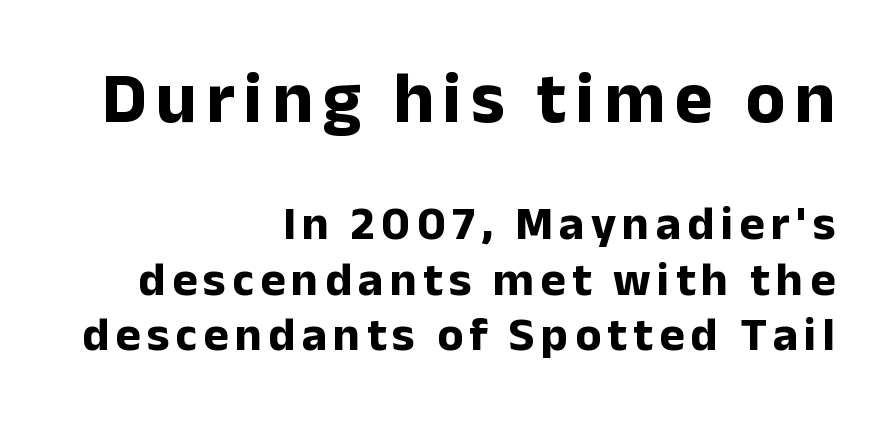
Q: Is the text bold? A: Yes.
Q: Is the text italic (slanted)? A: No, it is upright.
Q: Is the typeface a serif or a sans-serif typeface? A: Sans-serif.
Q: Is the text underlined? A: No.
Q: How is the paragraph aligned? A: Right-aligned.
Q: Which block of text is set in a larger size, the first (top) or the second (bottom)? A: The first (top) one.
Q: Width (condensed, normal, or wide)? A: Normal.
Q: Stroke contrast? A: Low.
Q: x-height? A: Medium.
Q: Monospaced? A: No.
